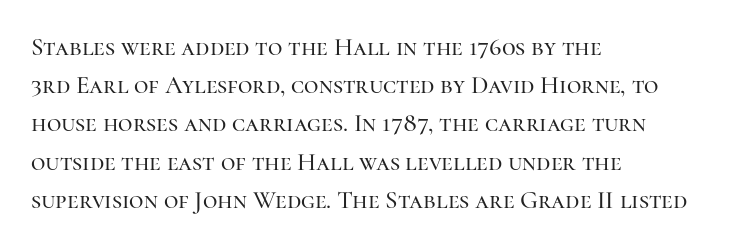
The image shows 25 px text type, upright; set left-aligned, normal line spacing (1.53x), normal letter spacing, not underlined.
